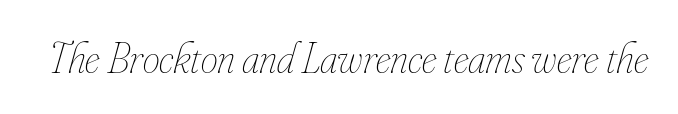
The image shows 43 px thin, condensed type, italic (leaning right); set normal letter spacing, not underlined; low stroke contrast and a small x-height.
